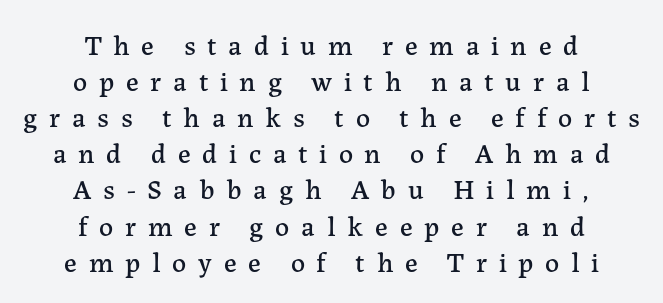
The lines in this sample share a center point and differ in where they start and stop. Typographically, this falls in the serif category. The passage shown is typed in a proportional face where columns would drift. The line-height multiplier appears to be the usual default. Between one letter and the next there's a generous, obvious gap. Only glyphs here, with clear space below each row.
